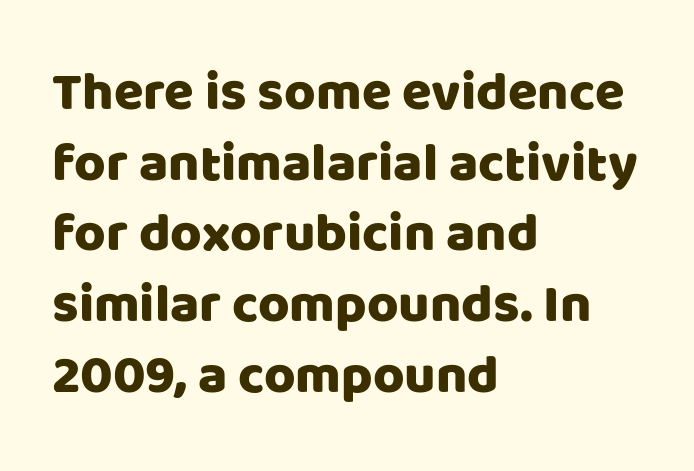
{"serif": "no", "italic": "no", "width": "normal", "stroke_contrast": "low", "x_height": "large", "monospaced": "no", "underline": "no", "align": "left", "line_spacing": "normal", "line_spacing_ratio": 1.31, "letter_spacing": "normal", "letter_spacing_em": 0.0, "glyph_px": 54}
